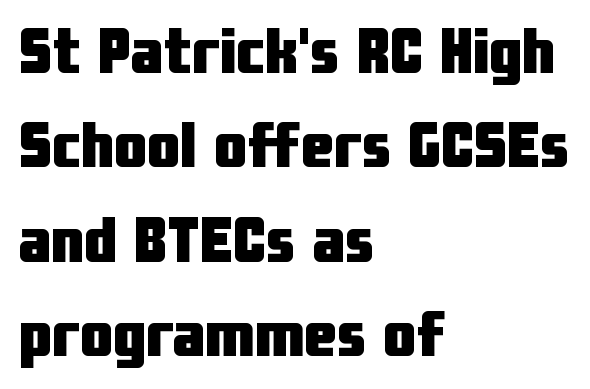
The setting favours the left margin, as ordinary paragraphs usually do. The string is rendered with underlining switched off. Words appear dense and cohesive because spacing is normal. Quick note: interline space is typical.
